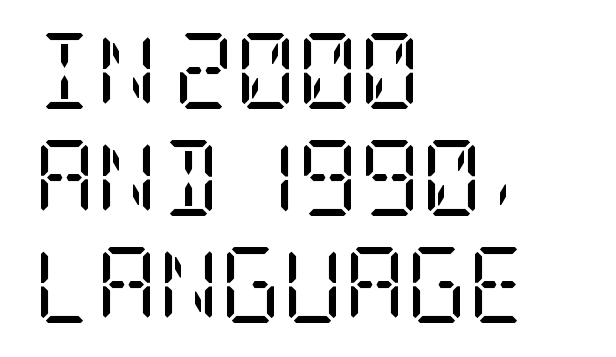
Nobody touched the tracking dial on this one. These lines sit exactly where default settings would place them. The space beneath each line is pristine and unruled. Does the lettering tilt? It doesn't — this is upright. One-word summary of the alignment: left.
